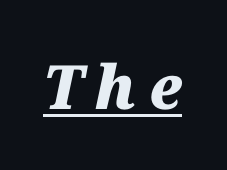
Looks like regular typesetting: each glyph gets only the width it needs. The sample's only ornament is a line tracing under the words. Weight check: bold — yes, fully. There's an unmistakable incline to the writing here. Honestly, the letter spacing is so wide it's the main thing you notice.
